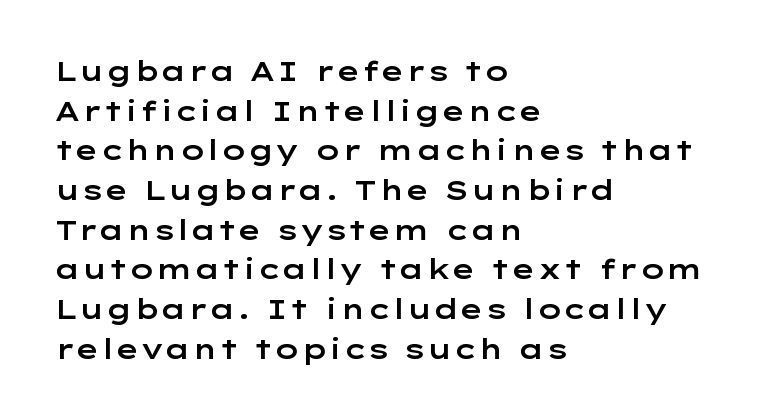
{"italic": "no", "underline": "no", "align": "left", "line_spacing": "normal", "line_spacing_ratio": 1.47, "letter_spacing": "normal", "letter_spacing_em": 0.0, "glyph_px": 27}
